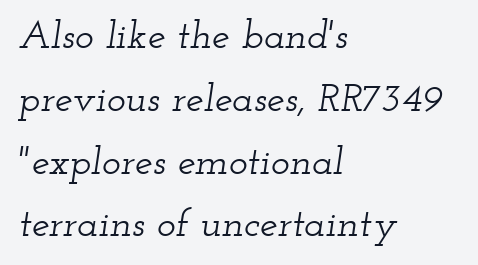
The image shows 40 px wide serif type, italic (leaning right); set left-aligned, normal line spacing (1.57x), normal letter spacing, not underlined; low stroke contrast and a small x-height.
